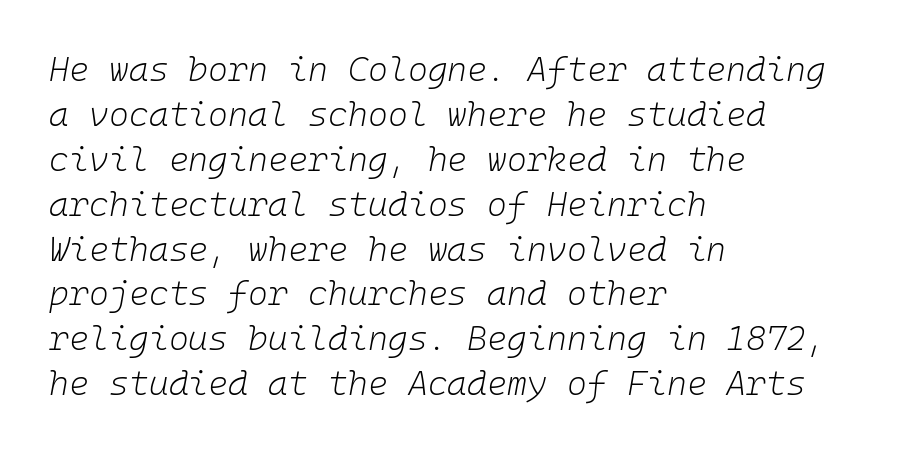
The image shows 34 px light type, italic (leaning right), monospaced; set left-aligned, normal line spacing (1.32x), normal letter spacing, not underlined; low stroke contrast and a medium x-height.
